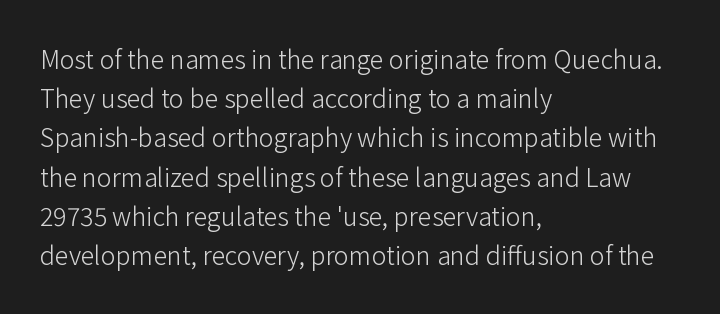
{"italic": "no", "bold": "no", "underline": "no", "align": "left", "line_spacing": "normal", "line_spacing_ratio": 1.57, "letter_spacing": "normal", "letter_spacing_em": 0.0, "glyph_px": 25}
